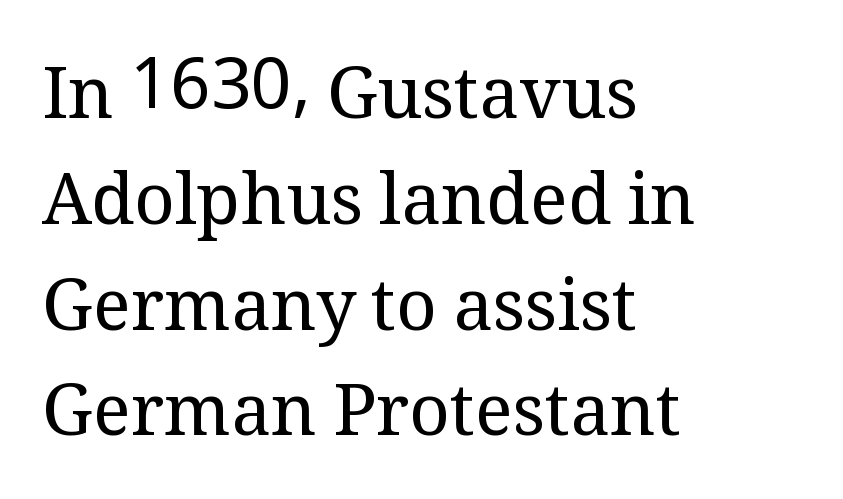
{"serif": "yes", "italic": "no", "bold": "no", "weight": "regular", "width": "normal", "stroke_contrast": "medium", "x_height": "medium", "monospaced": "no", "underline": "no", "align": "left", "line_spacing": "normal", "line_spacing_ratio": 1.49, "letter_spacing": "normal", "letter_spacing_em": 0.0, "glyph_px": 71}
